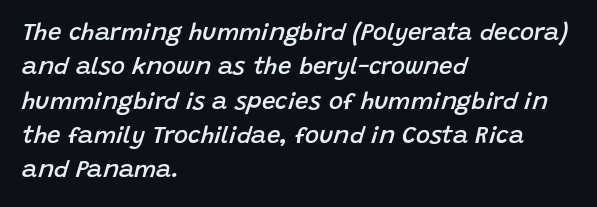
The image shows 24 px text type, italic (leaning right); set left-aligned, normal line spacing (1.43x), normal letter spacing, not underlined.
